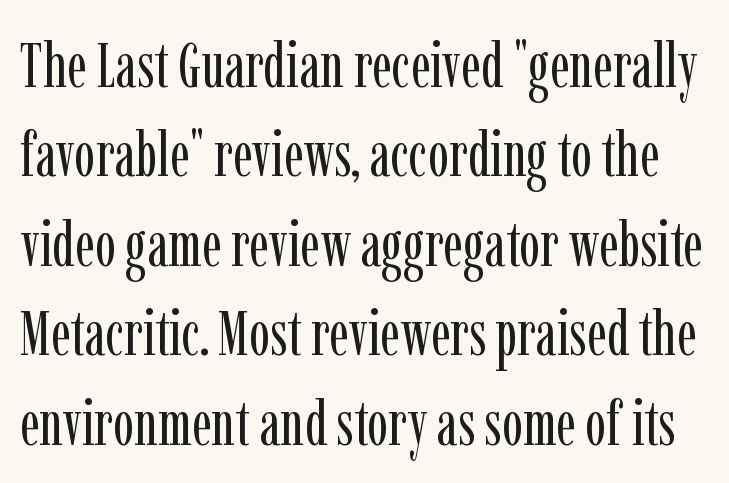
A typesetter would label this face a serif. The line-height multiplier appears to be the usual default. Underlining? Definitely not there. You could not count columns in this text — the font is proportionally spaced.
